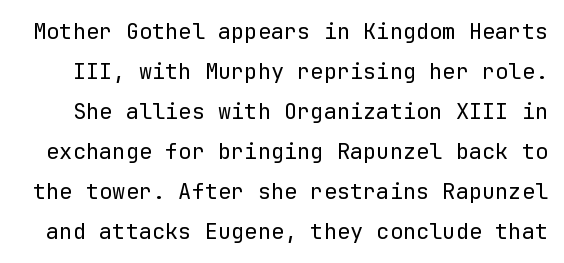
The image shows 22 px text type, upright; set line spacing 1.82x, normal letter spacing, not underlined.
